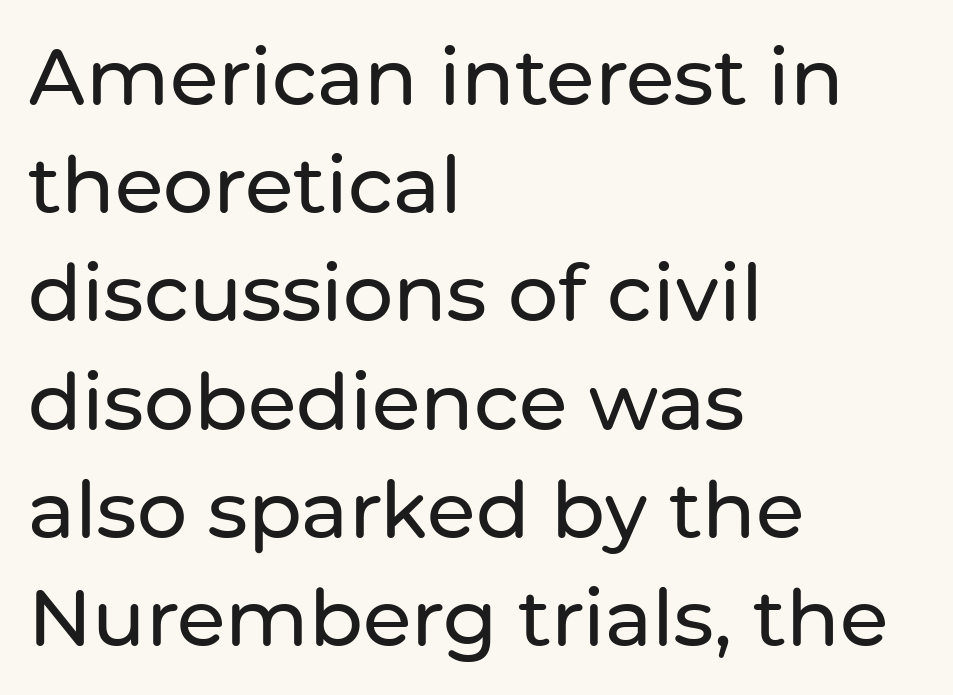
The face used here is proportionally spaced, like ordinary book or web type. Tall strokes in this sample are plumb rather than angled. Leftover space on each line is placed entirely after the last word. Successive baselines arrive at the customary interval. Serif or sans? Sans — the stroke terminals are bare.
